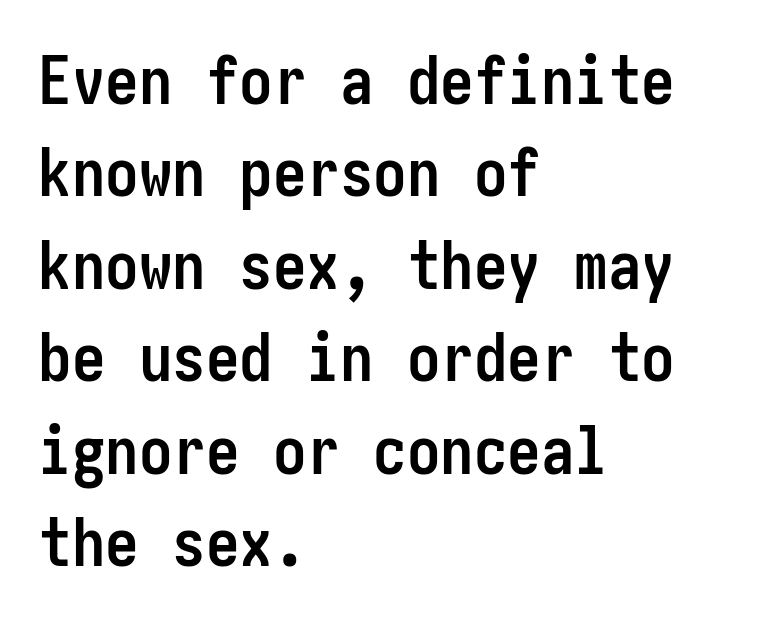
The image shows 67 px semibold, condensed sans-serif type, upright; set left-aligned, normal line spacing (1.38x), normal letter spacing, not underlined; low stroke contrast and a medium x-height.
